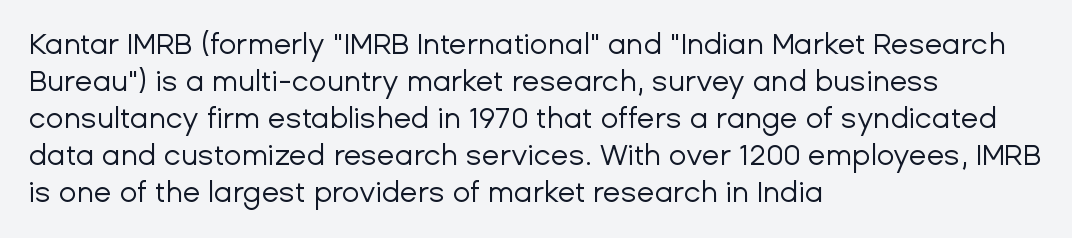
Decoration check: the copy has no underline. Is this a heavy cut? Hardly; it is regular or lighter. The lines are quadded left. Notice how the stems are strictly vertical — no italics here.
